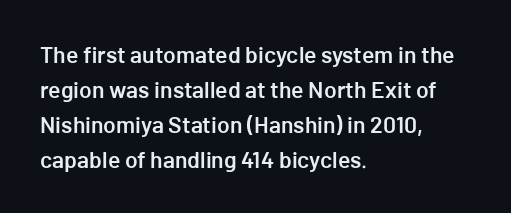
Teacher's note: observe the even left margin — that is flush-left alignment. The letters stand upright; this is a roman face. The string is rendered with underlining switched off. A somewhat darkened texture: the type is semibold rather than bold.
